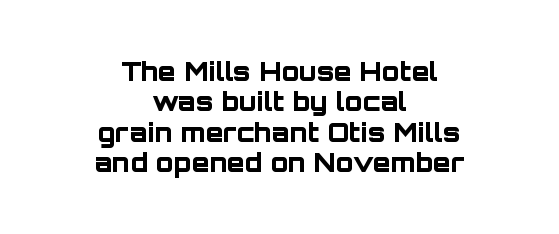
The image shows 26 px bold type, upright; set centered, line spacing 1.17x, normal letter spacing, not underlined.
